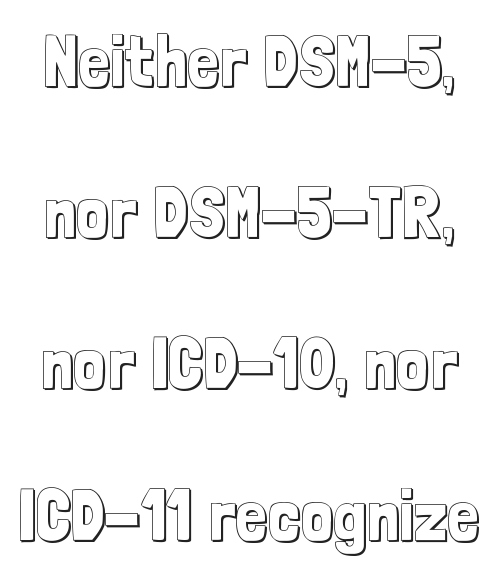
{"italic": "no", "width": "condensed", "x_height": "medium", "monospaced": "no", "underline": "no", "line_spacing": "loose", "line_spacing_ratio": 2.13, "letter_spacing": "normal", "letter_spacing_em": 0.0, "glyph_px": 71}
